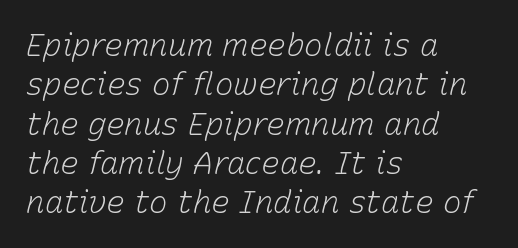
Summary of weight: not heavy and not bold. An italicized treatment has been applied to the whole sample. Where is the straight margin? On the left. The specimen omits any rule beneath the text block's lines.
